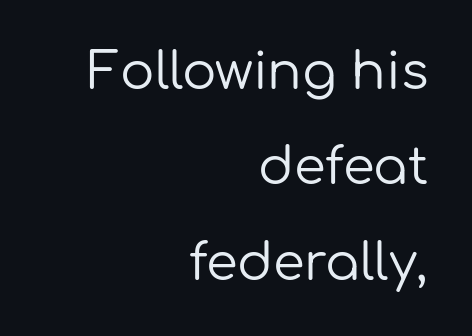
These lines keep a tight, regular rhythm from letter to letter. It's the straight-up-and-down kind of type. Does the copy run flush right? Yes — the right margin is perfectly even. Descenders are the only things crossing below the line. Varying glyph widths throughout — classic text-font behaviour. Weight: regular or lighter.
